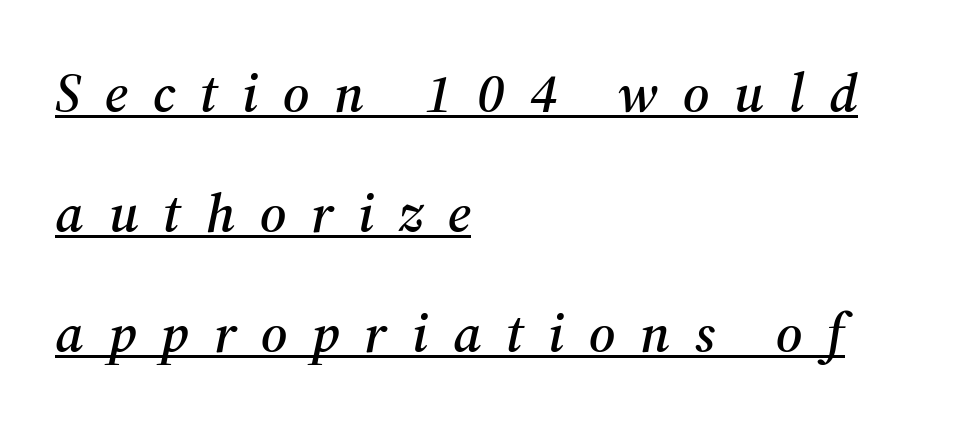
A typesetter would call this proportional, since set widths differ per character. If you drew a ruler down the left edge, every line would touch it. The typeface chosen for these lines features serifs. Widely set lines give the paragraph a tall, airy silhouette.
